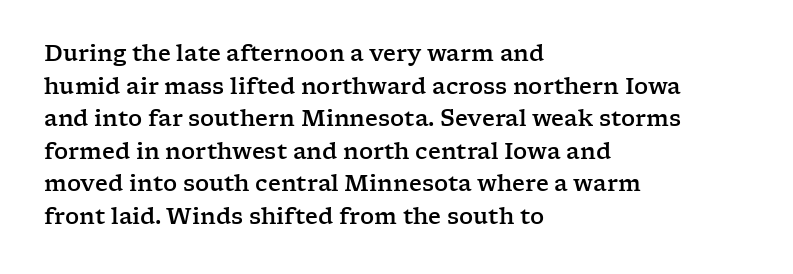
{"italic": "no", "underline": "no", "align": "left", "line_spacing": "normal", "line_spacing_ratio": 1.48, "letter_spacing": "normal", "letter_spacing_em": 0.0, "glyph_px": 22}
